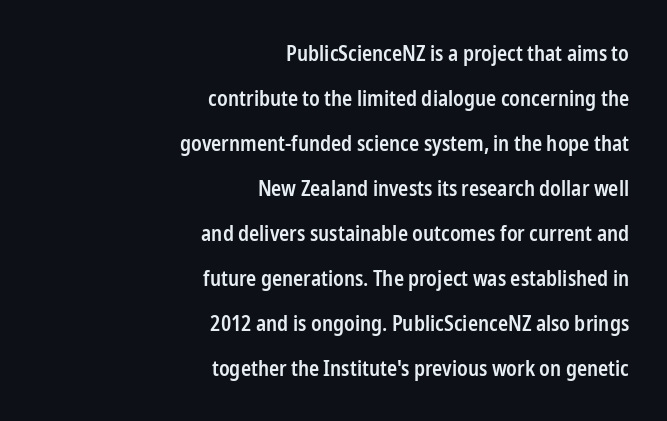
{"italic": "no", "bold": "semi", "underline": "no", "align": "right", "line_spacing": "loose", "line_spacing_ratio": 2.14, "letter_spacing": "normal", "letter_spacing_em": 0.0, "glyph_px": 21}
